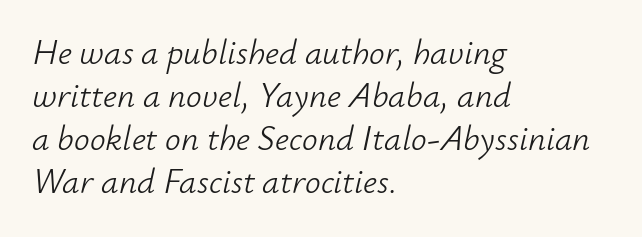
Would a proofreader flag this as italicized? Yes. A classic flush-left, rag-right setting is used for this passage. The tracking reads as untouched default to a designer's eye. Any mark beneath the type? The region is blank. Counters stay open thanks to moderate or lighter strokes. Is this a fixed-width face? No — the glyphs have proportional, varying widths.
